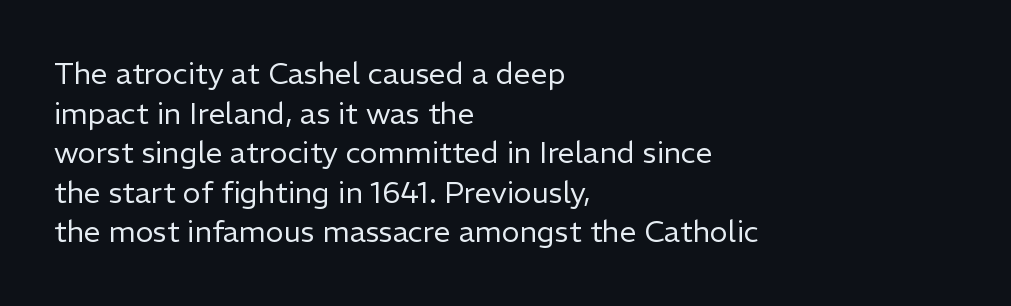
{"serif": "no", "italic": "no", "bold": "no", "weight": "regular", "width": "normal", "stroke_contrast": "low", "x_height": "medium", "monospaced": "no", "underline": "no", "align": "left", "line_spacing": "normal", "line_spacing_ratio": 1.32, "letter_spacing": "normal", "letter_spacing_em": 0.0, "glyph_px": 30}
